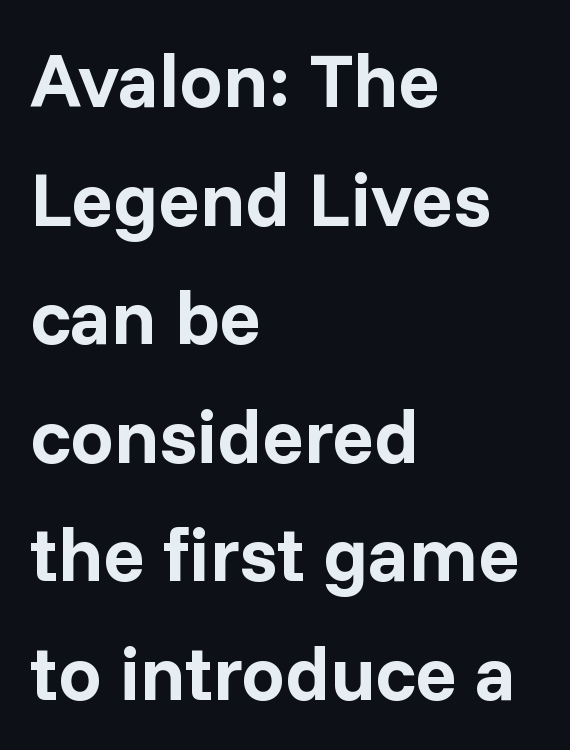
The face used here is proportionally spaced, like ordinary book or web type. The rag falls on the right side of this text block. Every stem runs plumb, perpendicular to the baseline. Beneath every word, the page is bare. Strokes here are thick enough to call this a true bold.
